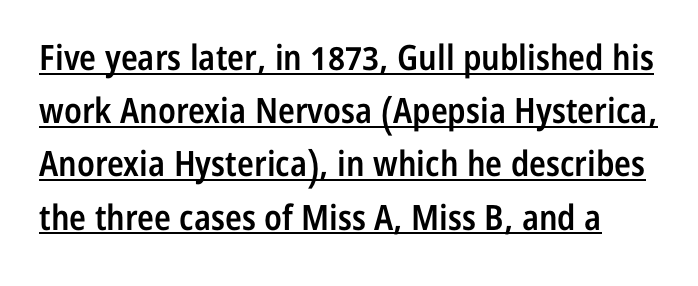
Letter spacing: default. Unlike a traditional serif, this face leaves its strokes unadorned. Note the varied advance widths — an 'i' is clearly narrower than an 'm'. Upright lettering throughout.
